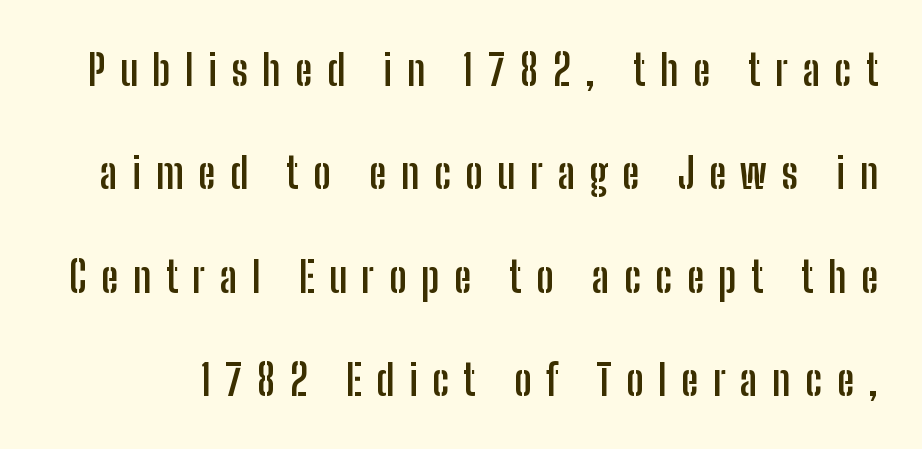
The image shows 42 px semibold, condensed sans-serif type, upright; set loose line spacing (2.46x), unusually wide letter spacing (+0.35 em), not underlined; low stroke contrast and a medium x-height.
